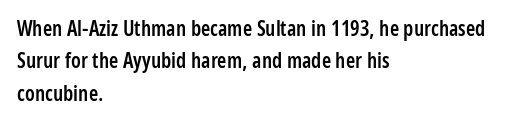
Italic? Not at all — the glyphs are vertical. Visually the block forms a straight wall on the left and a jagged coastline on the right. The horizontal fit of the characters is conventional and even. No word sits above an underline.
